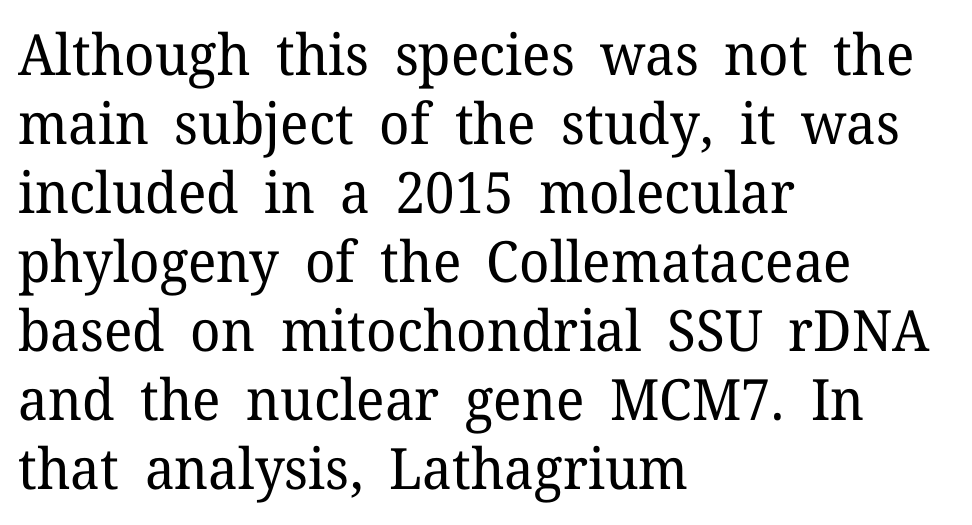
The image shows 57 px regular-weight serif type, upright; set left-aligned, line spacing 1.21x, normal letter spacing, not underlined; low stroke contrast and a medium x-height.
